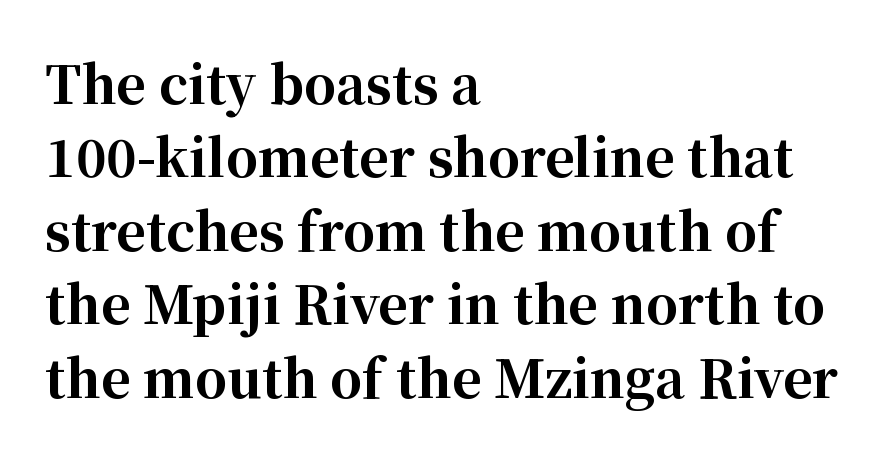
The image shows 51 px bold serif type, upright; set left-aligned, normal line spacing (1.44x), normal letter spacing, not underlined; high stroke contrast and a medium x-height.
